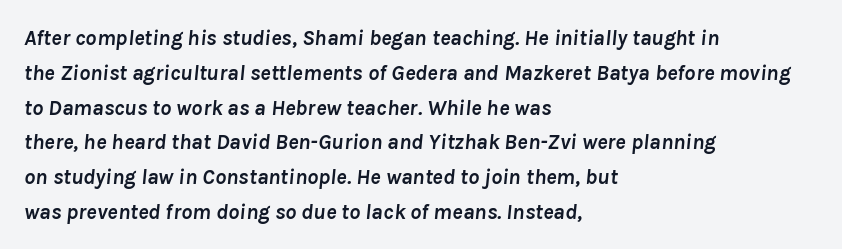
Q: Is the text bold? A: Yes.
Q: Is the text italic (slanted)? A: Yes, it leans right by about 8 degrees.
Q: Is the text underlined? A: No.
Q: How is the paragraph aligned? A: Left-aligned.
Q: Is the spacing between letters normal or unusually wide? A: Normal.
Q: Is the spacing between lines tight, normal or loose? A: Normal.
